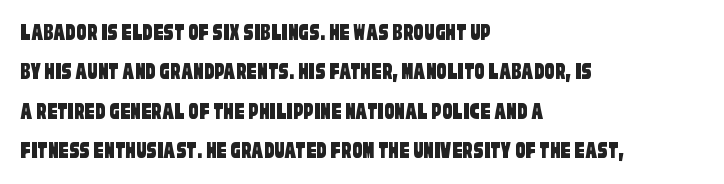
The image shows 25 px text type; set left-aligned, normal line spacing (1.58x), normal letter spacing, not underlined.
